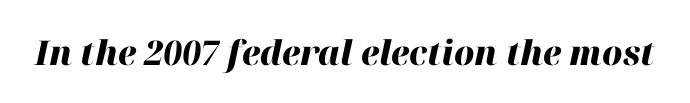
Here the designer chose a conventional face with non-uniform glyph widths. Observe the ordinary spacing: letters are neighbours, not strangers. A full-strength bold gives these letters their thick strokes. Beneath every word, the page is bare. The face used here has a pronounced slope to its letters.
